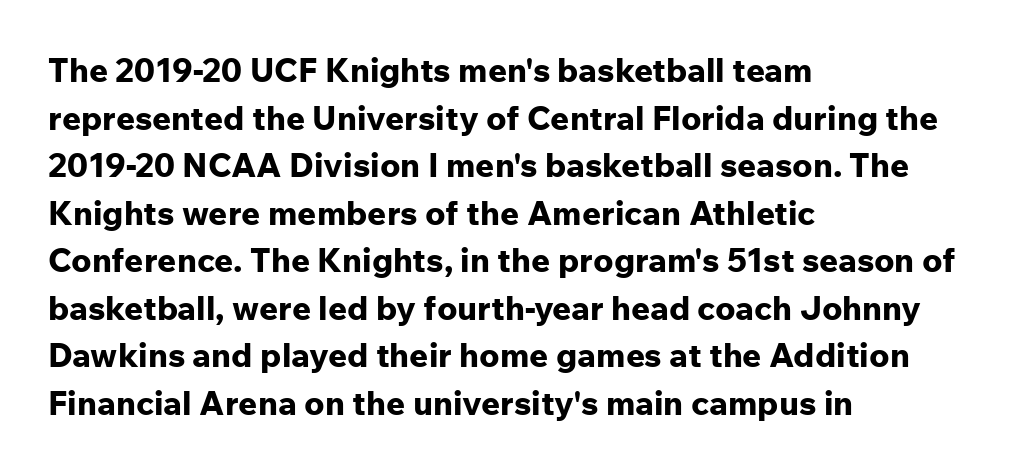
Varying glyph widths throughout — classic text-font behaviour. Each glyph is drawn with heavy, bold strokes. Is this a sans? Yes — the strokes have no serifs. The setting favours the left margin, as ordinary paragraphs usually do. The line-height multiplier appears to be the usual default. Every character sits straight up, as roman type does.
